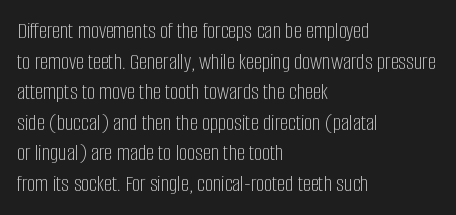
Q: Is the text bold? A: No.
Q: Is the text italic (slanted)? A: No, it is upright.
Q: Is the text underlined? A: No.
Q: How is the paragraph aligned? A: Left-aligned.
Q: Is the spacing between letters normal or unusually wide? A: Normal.
Q: Is the spacing between lines tight, normal or loose? A: Normal.
